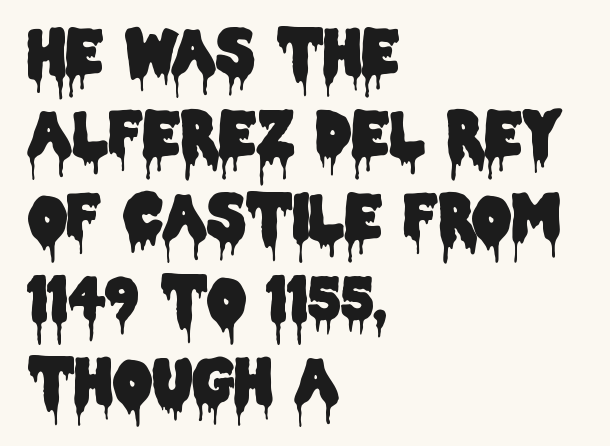
Rendered with straight, roman letterforms. Each letter's strokes conclude bluntly, with no projecting serifs. In CSS terms this would be text-align: left. Glyph-to-glyph distance matches everyday printed text. The area under the type is left untouched. Note the varied advance widths — an 'i' is clearly narrower than an 'm'.
